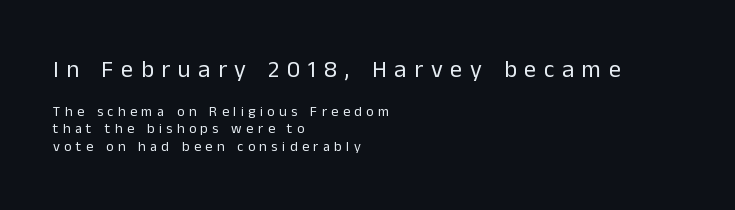
Q: Is the text bold? A: No.
Q: Is the text italic (slanted)? A: No, it is upright.
Q: Is the text underlined? A: No.
Q: How is the paragraph aligned? A: Left-aligned.
Q: Is the spacing between letters normal or unusually wide? A: Unusually wide.
Q: Which block of text is set in a larger size, the first (top) or the second (bottom)? A: The first (top) one.
